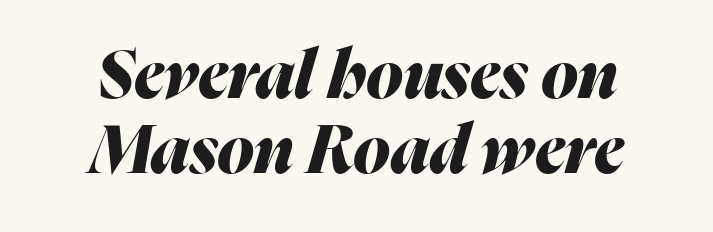
The letters are bold, with thick, heavy strokes. How would I describe the line gaps? Narrow and economical. The glyphs look as if they've been sheared to an angle. The passage shown is typed in a proportional face where columns would drift. No word sits above an underline. The line texture is even and compact thanks to regular tracking.
